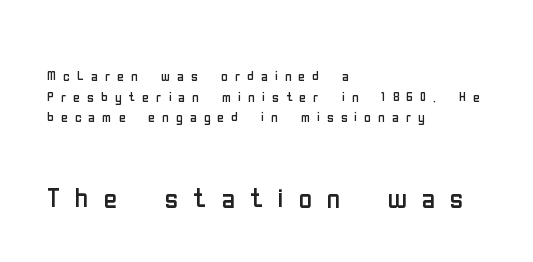
These lines are composed in type without serifs. The letters stand upright; this is a roman face. The letters advance in unequal steps, a hallmark of proportional type. Whoever set this chose condensed vertical rhythm over breathing room. The typeface has the unassuming heft of standard copy or less.
